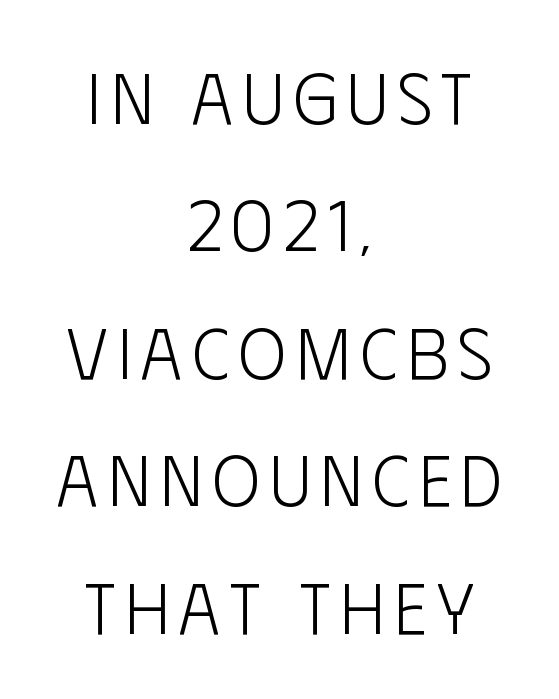
Q: Is the text bold? A: No.
Q: Is the text italic (slanted)? A: No, it is upright.
Q: Is the typeface a serif or a sans-serif typeface? A: Sans-serif.
Q: Is the text underlined? A: No.
Q: How is the paragraph aligned? A: Centered.
Q: Width (condensed, normal, or wide)? A: Condensed.
Q: Stroke contrast? A: Low.
Q: x-height? A: Large.
Q: Monospaced? A: No.
